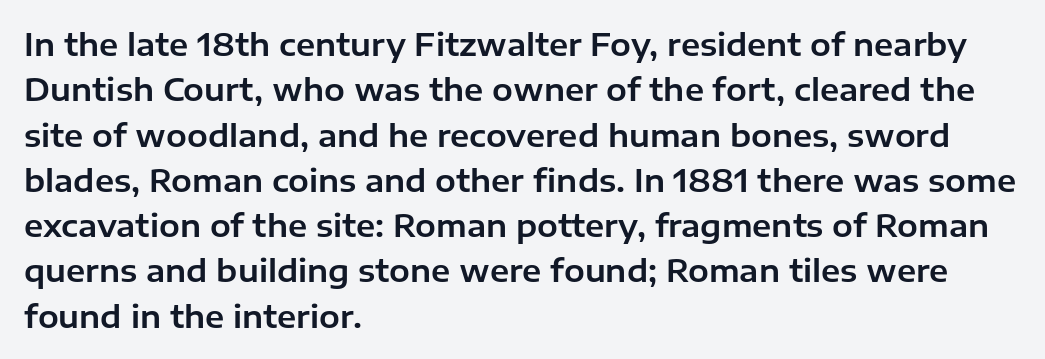
The image shows 31 px sans-serif type, upright; set left-aligned, normal line spacing (1.46x), normal letter spacing, not underlined; low stroke contrast and a medium x-height.
